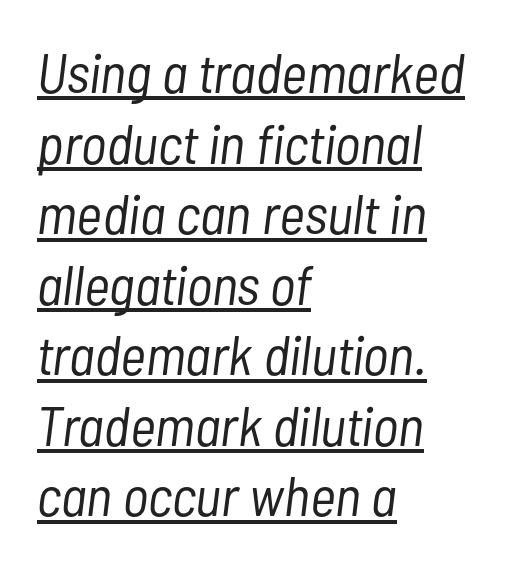
A rule runs beneath these lines of type. Line beginnings align vertically; line endings do not. The face used here is rendered with its standard letterfit. No extra ink here — the face is not bold.
